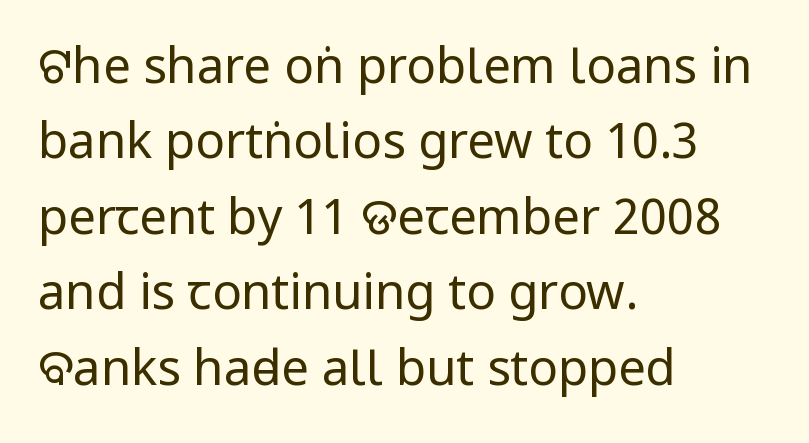
{"serif": "no", "italic": "no", "bold": "no", "weight": "regular", "width": "condensed", "stroke_contrast": "low", "x_height": "large", "monospaced": "no", "underline": "no", "align": "left", "line_spacing": "normal", "line_spacing_ratio": 1.54, "letter_spacing": "normal", "letter_spacing_em": 0.0, "glyph_px": 49}
